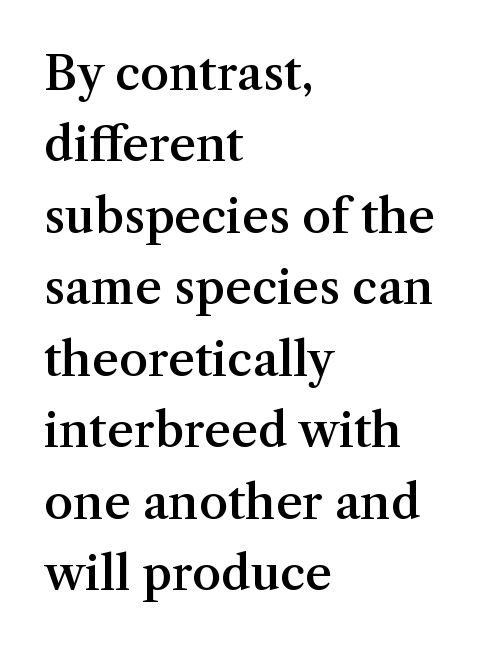
The image shows 47 px semibold serif type, upright; set left-aligned, normal line spacing (1.52x), normal letter spacing, not underlined; medium stroke contrast and a medium x-height.
